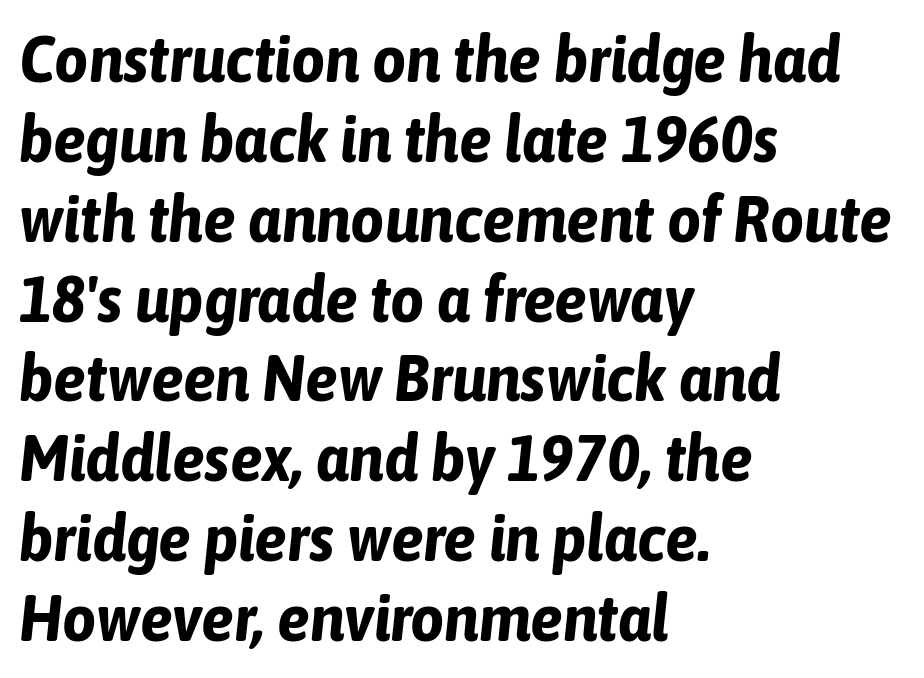
Type without underlining. The strokes are fattened all the way to bold. The tracking reads as untouched default to a designer's eye. Alignment: flush left. The rendering uses natural spacing where letterforms have individual widths. Slant detected: the letters are inclined.
